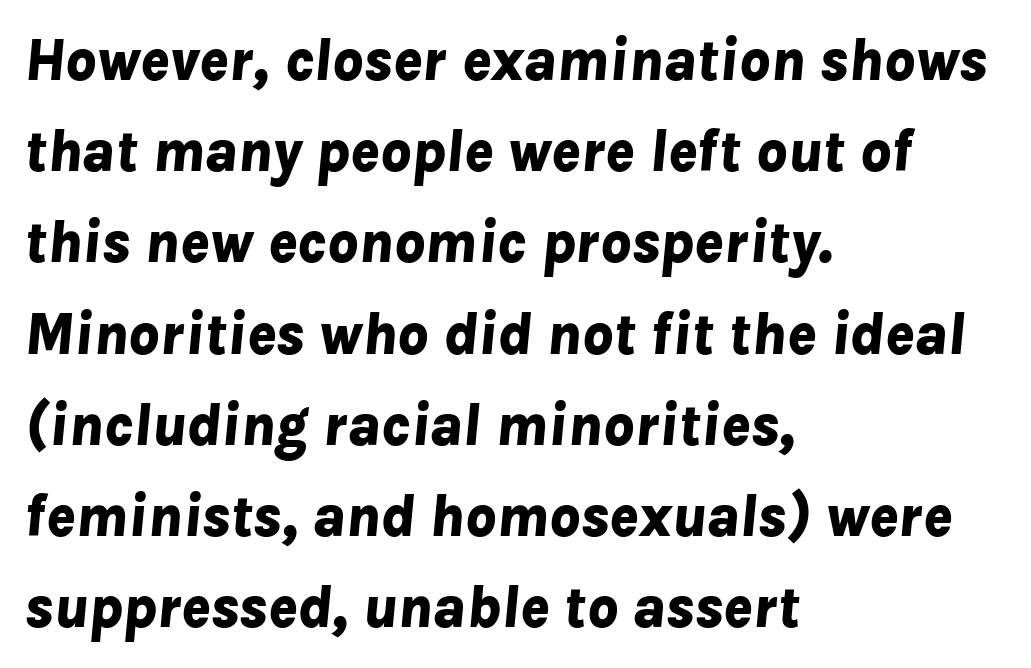
Q: Is the text bold? A: Yes.
Q: Is the text italic (slanted)? A: Yes, it leans right by about 8 degrees.
Q: Is the text underlined? A: No.
Q: How is the paragraph aligned? A: Left-aligned.
Q: Is the spacing between letters normal or unusually wide? A: Normal.
Q: Is the spacing between lines tight, normal or loose? A: Normal.
Q: Width (condensed, normal, or wide)? A: Normal.
Q: Stroke contrast? A: Low.
Q: x-height? A: Medium.
Q: Monospaced? A: No.
